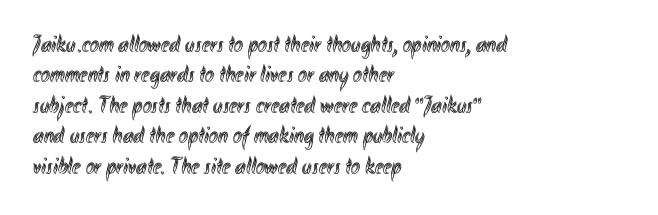
{"underline": "no", "align": "left", "line_spacing": "normal", "line_spacing_ratio": 1.27, "letter_spacing": "normal", "letter_spacing_em": 0.0, "glyph_px": 24}
